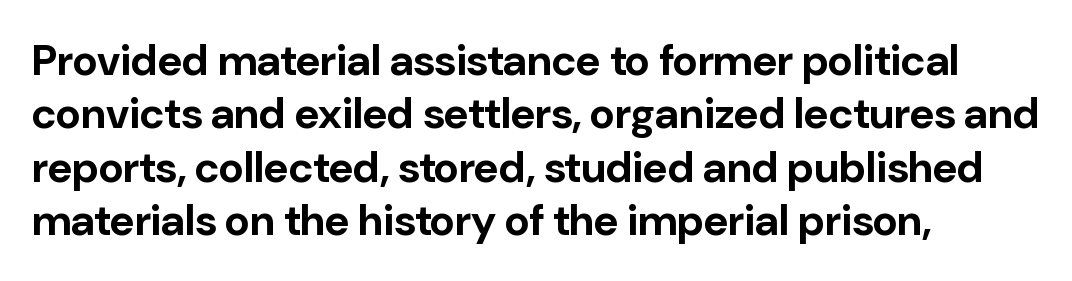
The image shows 43 px bold sans-serif type, upright; set left-aligned, line spacing 1.24x, normal letter spacing, not underlined; low stroke contrast and a medium x-height.
